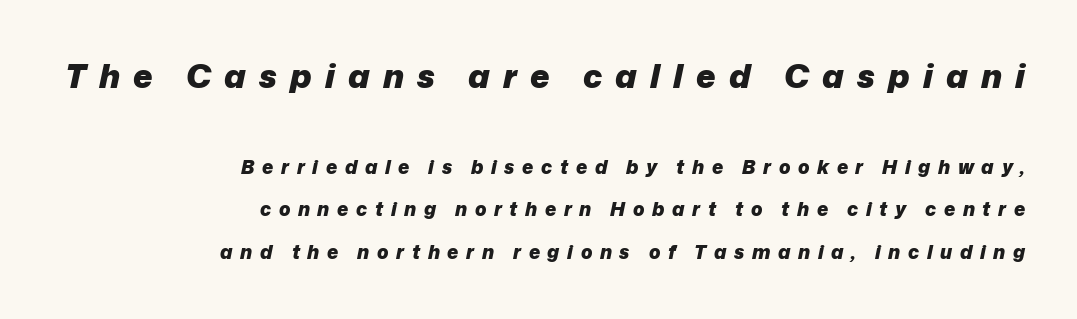
{"italic": "yes", "lean": "right", "slant_degrees": 12, "bold": "yes", "weight": "heavy", "width": "normal", "stroke_contrast": "low", "x_height": "medium", "monospaced": "no", "underline": "no", "align": "right", "line_spacing": "loose", "line_spacing_ratio": 2.25, "letter_spacing": "wide", "letter_spacing_em": 0.4, "larger_block": "first", "size_ratio": 1.74, "glyph_px": 33}
